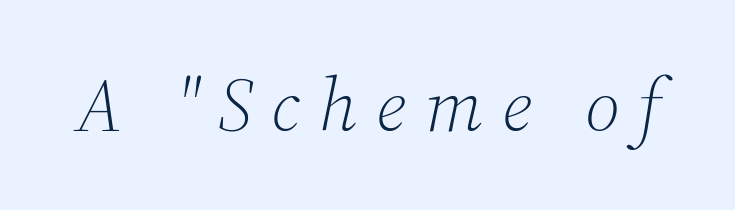
The image shows 75 px light serif type, italic (leaning right); set unusually wide letter spacing (+0.25 em), not underlined; medium stroke contrast and a medium x-height.
